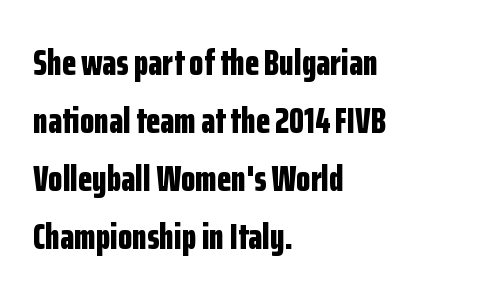
{"serif": "no", "italic": "no", "bold": "yes", "weight": "bold", "width": "condensed", "stroke_contrast": "low", "x_height": "medium", "monospaced": "no", "underline": "no", "align": "left", "line_spacing": "normal", "line_spacing_ratio": 1.57, "letter_spacing": "normal", "letter_spacing_em": 0.0, "glyph_px": 37}
